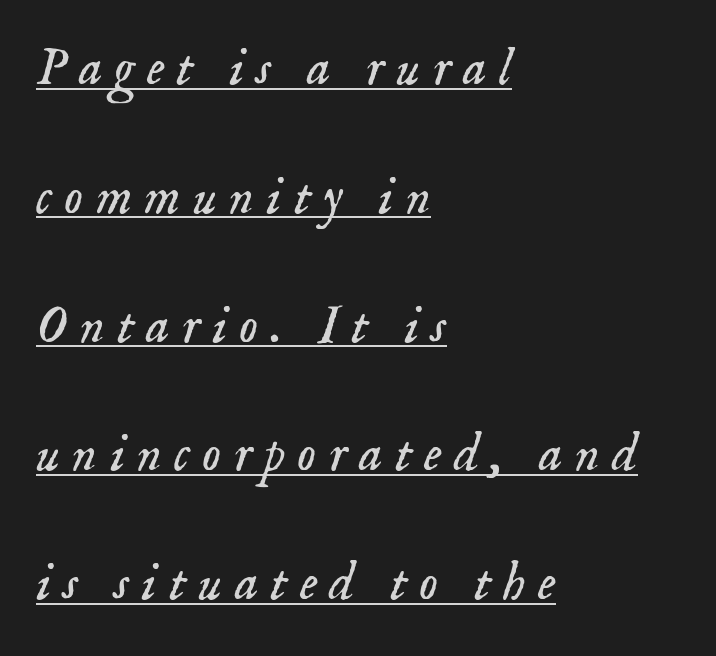
{"serif": "yes", "italic": "yes", "lean": "right", "slant_degrees": 18, "bold": "no", "weight": "light", "width": "normal", "stroke_contrast": "low", "x_height": "small", "monospaced": "no", "underline": "yes", "align": "left", "line_spacing": "loose", "line_spacing_ratio": 2.43, "letter_spacing": "wide", "letter_spacing_em": 0.23, "glyph_px": 53}
